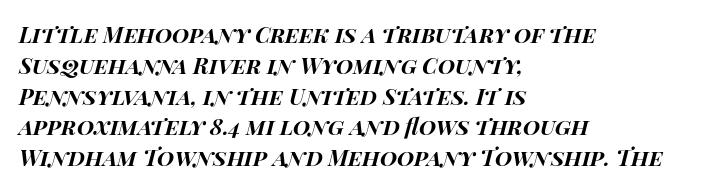
Q: Is the text bold? A: Yes.
Q: Is the text italic (slanted)? A: Yes, it leans right by about 14 degrees.
Q: Is the text underlined? A: No.
Q: How is the paragraph aligned? A: Left-aligned.
Q: Is the spacing between letters normal or unusually wide? A: Normal.
Q: Is the spacing between lines tight, normal or loose? A: Normal.
